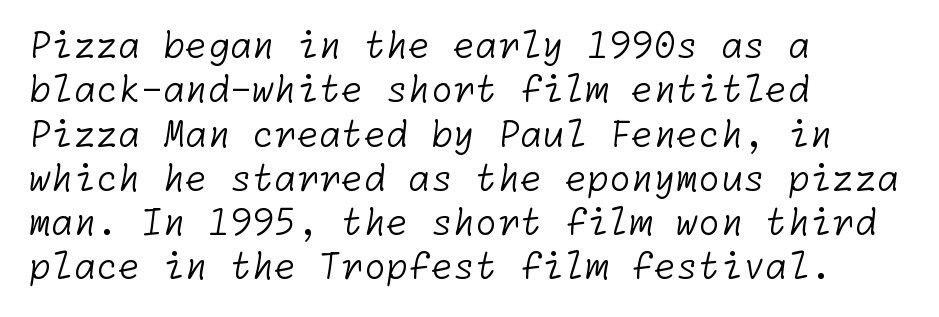
Regarding serifs, this sample does without them. This reads as an unemphasized weight, regular at the heaviest. A typesetter would call this zero additional tracking. The space directly below the letters is spotless.
